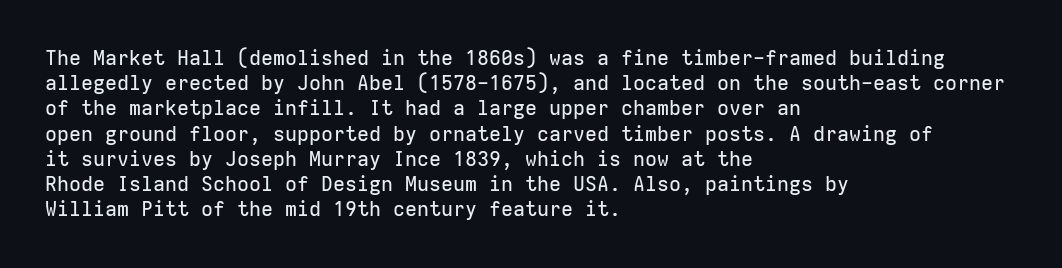
{"italic": "no", "underline": "no", "align": "left", "line_spacing": "normal", "line_spacing_ratio": 1.26, "letter_spacing": "normal", "letter_spacing_em": 0.0, "glyph_px": 20}
